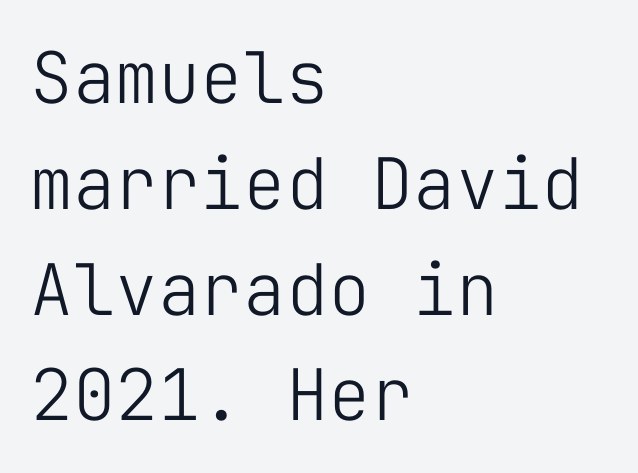
Q: Is the text bold? A: No.
Q: Is the text italic (slanted)? A: No, it is upright.
Q: Is the typeface a serif or a sans-serif typeface? A: Sans-serif.
Q: Is the text underlined? A: No.
Q: How is the paragraph aligned? A: Left-aligned.
Q: Is the spacing between letters normal or unusually wide? A: Normal.
Q: Is the spacing between lines tight, normal or loose? A: Normal.
Q: Width (condensed, normal, or wide)? A: Normal.
Q: Stroke contrast? A: Low.
Q: x-height? A: Medium.
Q: Monospaced? A: Yes.
